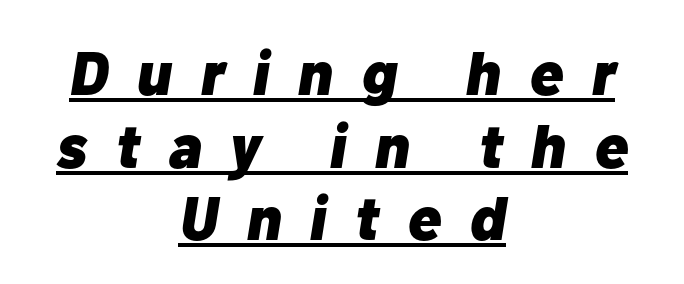
Proportional: the letters do not fall into vertical columns. Tall strokes in this sample are angled rather than plumb. Each line is balanced around a shared central axis. Compared with an ordinary text face, these strokes are far heavier — a full bold.
